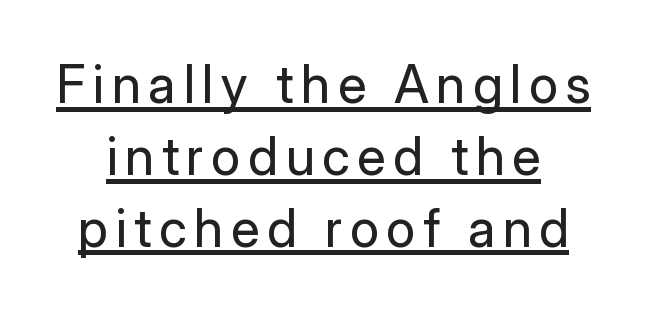
These glyphs show unthickened strokes, regular width or finer. Is there any slant? The stems are plumb. Typographically, this falls in the sans-serif category. Regular leading. Proportional: the letters do not fall into vertical columns. A baseline rule has been typeset under these characters.
